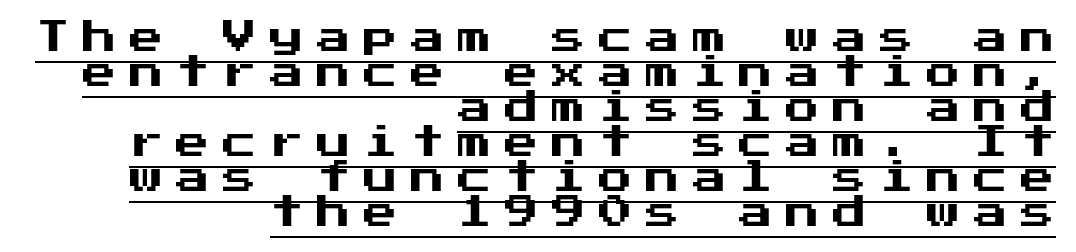
{"serif": "no", "italic": "no", "width": "normal", "stroke_contrast": "medium", "x_height": "medium", "underline": "yes", "align": "right", "line_spacing": "tight", "line_spacing_ratio": 1.03, "letter_spacing": "wide", "letter_spacing_em": 0.38, "glyph_px": 34}
